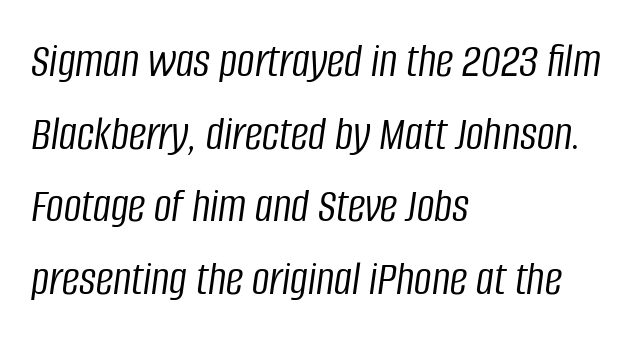
When letters slant like this, we call the style italic. The cut favours lightness, reaching ordinary text weight at its darkest. Is this a fixed-width face? No — the glyphs have proportional, varying widths. Is there much room between lines? A standard amount, neither cramped nor airy. The rag falls on the right side of this text block. The baseline area is clear.
